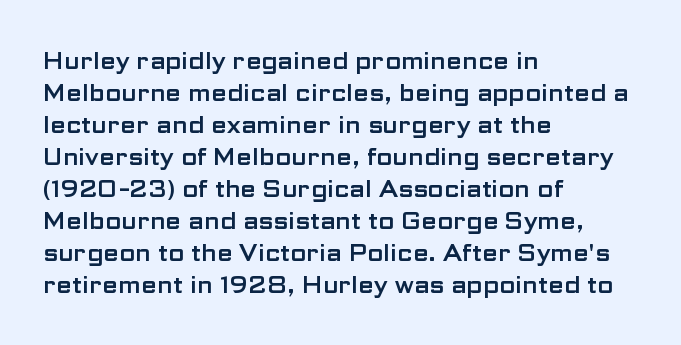
The image shows 23 px text type, upright; set left-aligned, normal line spacing (1.39x), normal letter spacing, not underlined.
